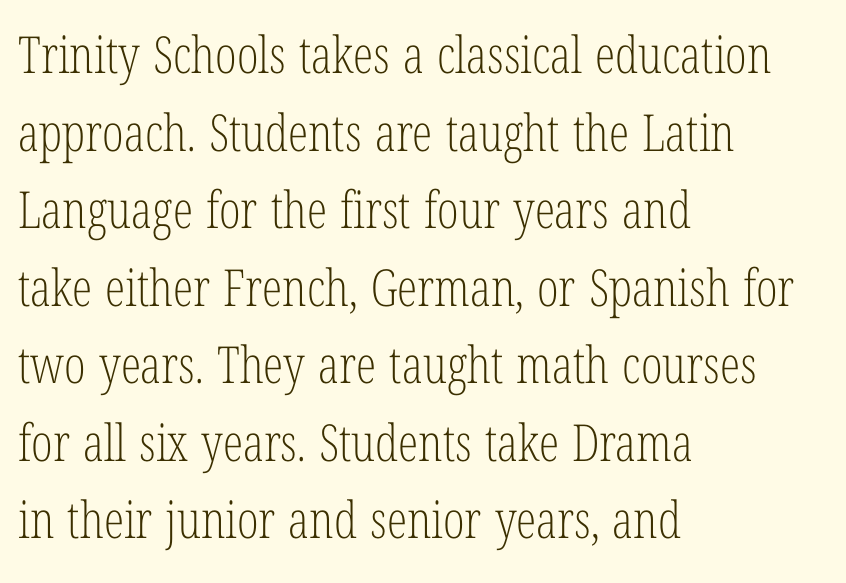
{"serif": "yes", "italic": "no", "bold": "no", "weight": "light", "width": "condensed", "stroke_contrast": "low", "x_height": "medium", "monospaced": "no", "underline": "no", "align": "left", "line_spacing": "normal", "line_spacing_ratio": 1.52, "letter_spacing": "normal", "letter_spacing_em": 0.0, "glyph_px": 51}
